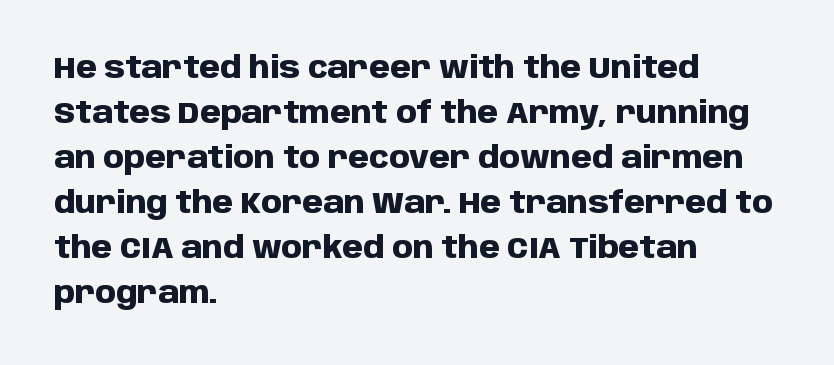
{"serif": "no", "italic": "no", "bold": "yes", "weight": "heavy", "width": "normal", "stroke_contrast": "low", "x_height": "large", "monospaced": "no", "underline": "no", "align": "left", "line_spacing": "normal", "line_spacing_ratio": 1.5, "letter_spacing": "normal", "letter_spacing_em": 0.0, "glyph_px": 30}
